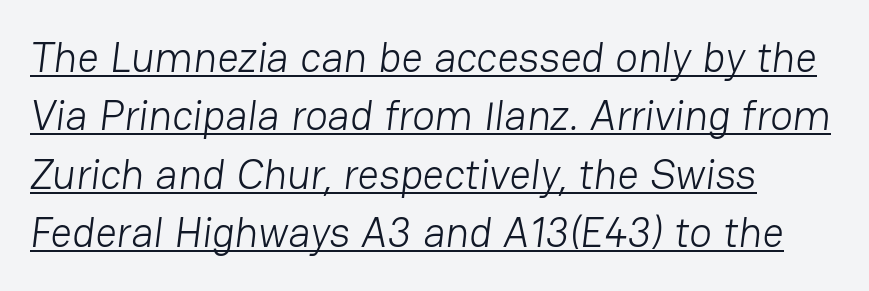
The image shows 42 px light sans-serif type; set left-aligned, normal line spacing (1.39x), normal letter spacing, underlined; low stroke contrast and a medium x-height.
